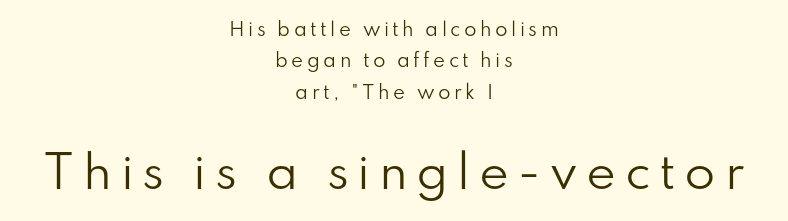
Q: Is the text bold? A: No.
Q: Is the text italic (slanted)? A: No, it is upright.
Q: Is the typeface a serif or a sans-serif typeface? A: Sans-serif.
Q: Is the text underlined? A: No.
Q: How is the paragraph aligned? A: Centered.
Q: Which block of text is set in a larger size, the first (top) or the second (bottom)? A: The second (bottom) one.
Q: Width (condensed, normal, or wide)? A: Normal.
Q: Stroke contrast? A: Low.
Q: x-height? A: Small.
Q: Monospaced? A: No.
